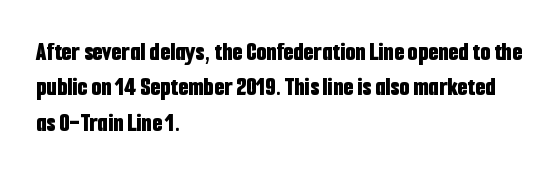
Q: Is the text bold? A: Yes.
Q: Is the text italic (slanted)? A: No, it is upright.
Q: Is the text underlined? A: No.
Q: How is the paragraph aligned? A: Left-aligned.
Q: Is the spacing between letters normal or unusually wide? A: Normal.
Q: Is the spacing between lines tight, normal or loose? A: Normal.
